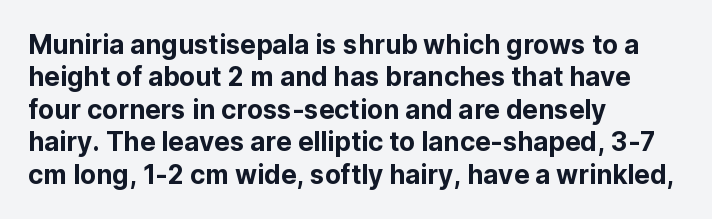
The image shows 26 px text type, upright; set left-aligned, normal line spacing (1.25x), normal letter spacing, not underlined.
